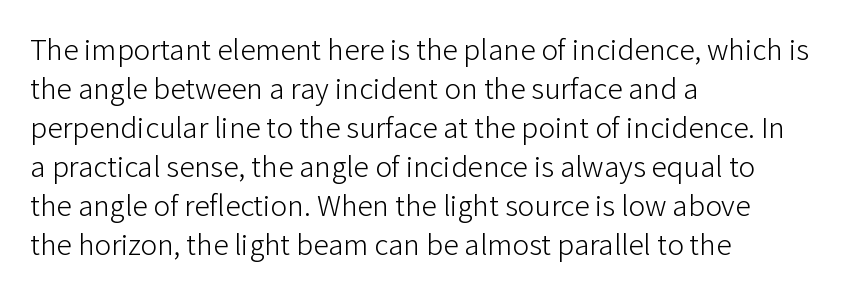
Q: Is the text bold? A: No.
Q: Is the text italic (slanted)? A: No, it is upright.
Q: Is the typeface a serif or a sans-serif typeface? A: Sans-serif.
Q: Is the text underlined? A: No.
Q: How is the paragraph aligned? A: Left-aligned.
Q: Is the spacing between letters normal or unusually wide? A: Normal.
Q: Is the spacing between lines tight, normal or loose? A: Normal.
Q: Width (condensed, normal, or wide)? A: Normal.
Q: Stroke contrast? A: Low.
Q: x-height? A: Medium.
Q: Monospaced? A: No.
